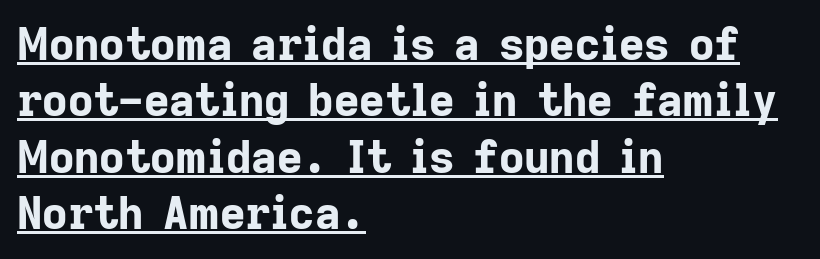
Q: Is the text bold? A: Yes.
Q: Is the text italic (slanted)? A: No, it is upright.
Q: Is the typeface a serif or a sans-serif typeface? A: Sans-serif.
Q: Is the text underlined? A: Yes.
Q: How is the paragraph aligned? A: Left-aligned.
Q: Is the spacing between letters normal or unusually wide? A: Normal.
Q: Is the spacing between lines tight, normal or loose? A: Normal.
Q: Width (condensed, normal, or wide)? A: Normal.
Q: Stroke contrast? A: Low.
Q: x-height? A: Medium.
Q: Monospaced? A: No.
